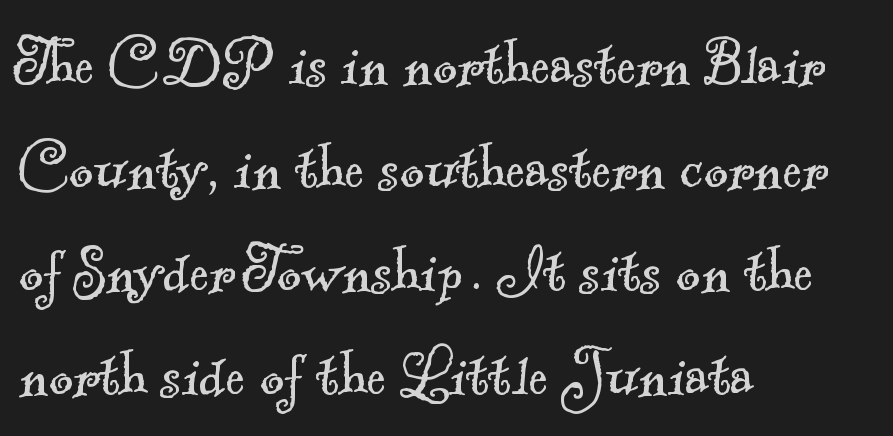
The image shows 73 px light serif type; set left-aligned, normal line spacing (1.42x), normal letter spacing, not underlined; a small x-height.
